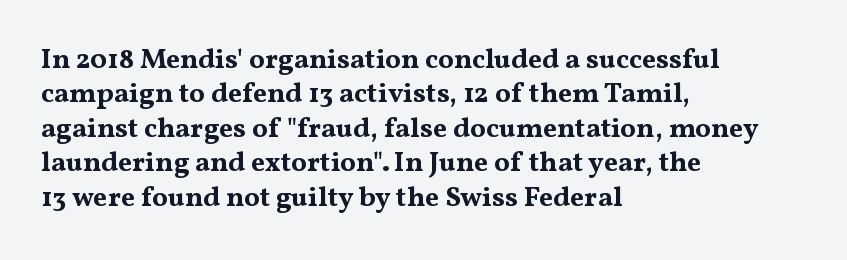
The image shows 28 px bold, wide serif type, upright; set left-aligned, line spacing 1.23x, normal letter spacing, not underlined; medium stroke contrast and a medium x-height.
